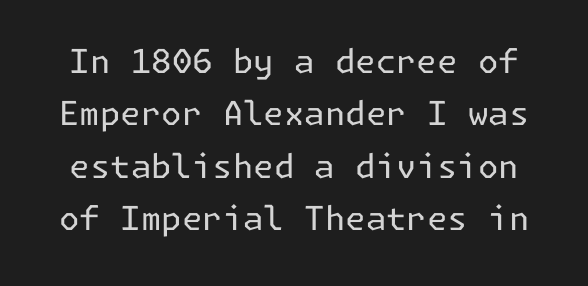
Q: Is the text bold? A: No.
Q: Is the text italic (slanted)? A: No, it is upright.
Q: Is the typeface a serif or a sans-serif typeface? A: Sans-serif.
Q: Is the text underlined? A: No.
Q: Is the spacing between letters normal or unusually wide? A: Normal.
Q: Is the spacing between lines tight, normal or loose? A: Normal.
Q: Width (condensed, normal, or wide)? A: Normal.
Q: Stroke contrast? A: Low.
Q: x-height? A: Medium.
